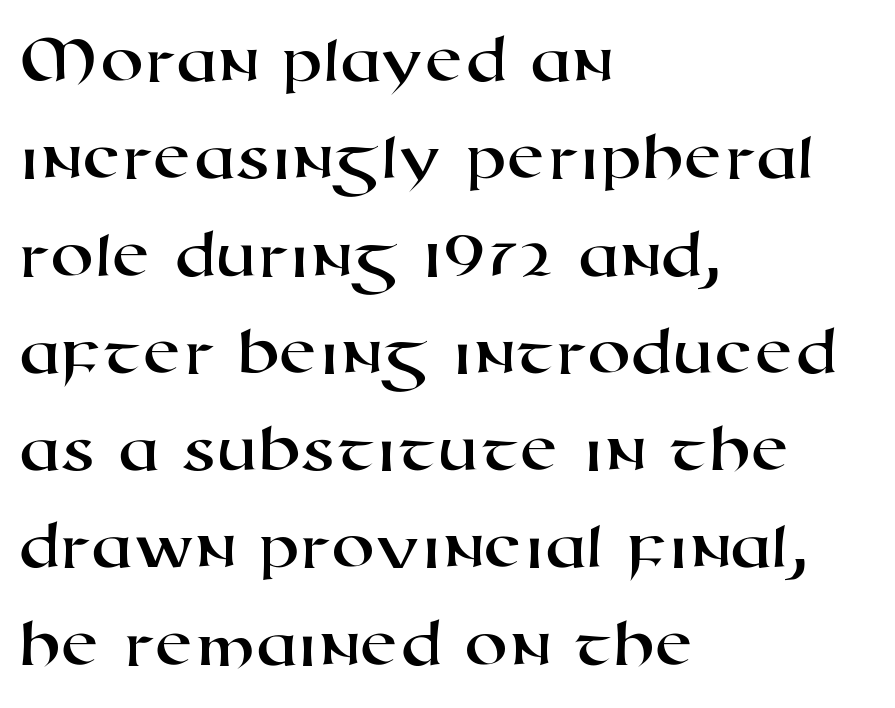
{"serif": "no", "width": "wide", "stroke_contrast": "high", "x_height": "medium", "monospaced": "no", "underline": "no", "align": "left", "line_spacing": "normal", "line_spacing_ratio": 1.39, "letter_spacing": "normal", "letter_spacing_em": 0.0, "glyph_px": 70}
